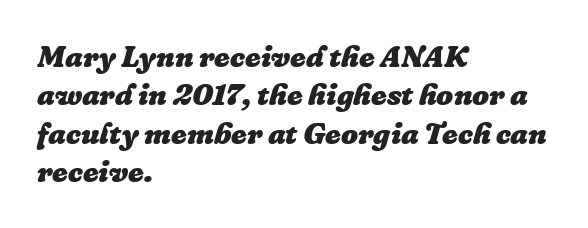
Character widths vary here, with narrow letters taking less room than wide ones. Has an underline been added? It has not. An italicized treatment has been applied to the whole sample. The characters look thick and weighty, a clear bold.
